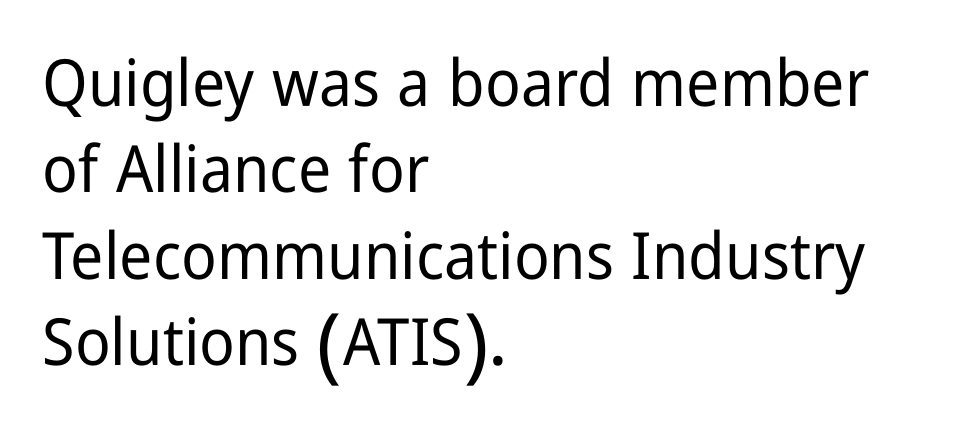
Q: Is the text italic (slanted)? A: No, it is upright.
Q: Is the typeface a serif or a sans-serif typeface? A: Sans-serif.
Q: Is the text underlined? A: No.
Q: How is the paragraph aligned? A: Left-aligned.
Q: Is the spacing between letters normal or unusually wide? A: Normal.
Q: Is the spacing between lines tight, normal or loose? A: Normal.
Q: Width (condensed, normal, or wide)? A: Condensed.
Q: Stroke contrast? A: Low.
Q: x-height? A: Medium.
Q: Monospaced? A: No.
